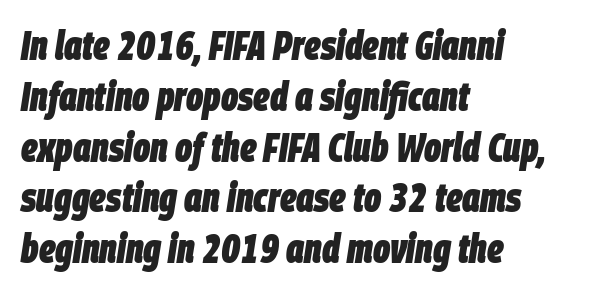
The image shows 40 px heavy, condensed type, italic (leaning right); set left-aligned, normal line spacing (1.27x), normal letter spacing, not underlined; low stroke contrast and a large x-height.
